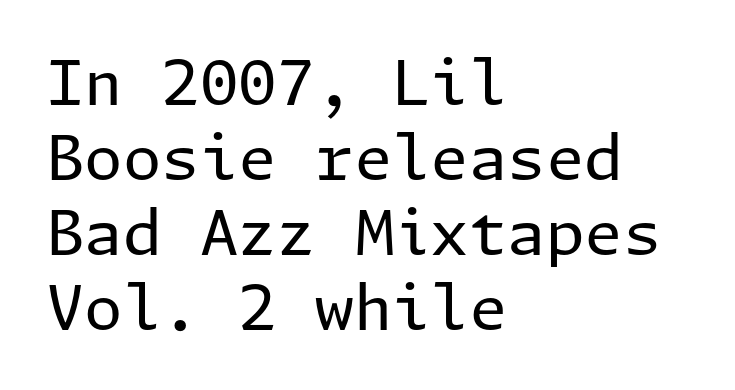
Notice how the passage keeps a crisp vertical edge on the left only. Tall strokes in this sample are plumb rather than angled. A typesetter would call this zero additional tracking. Underline: absent.
